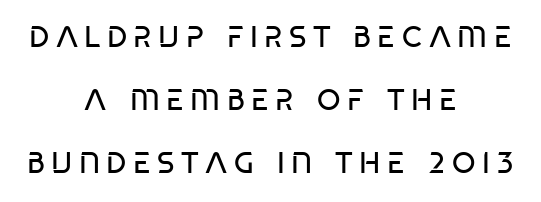
{"serif": "no", "italic": "no", "bold": "no", "weight": "regular", "width": "condensed", "stroke_contrast": "low", "x_height": "large", "monospaced": "no", "underline": "no", "align": "center", "line_spacing": "loose", "line_spacing_ratio": 2.1, "letter_spacing": "wide", "letter_spacing_em": 0.21, "glyph_px": 30}
